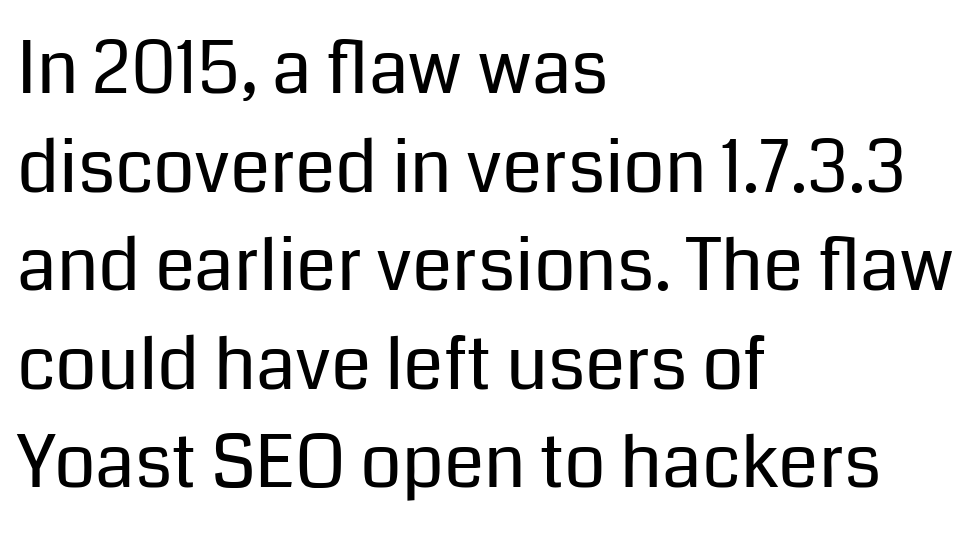
{"serif": "no", "italic": "no", "bold": "no", "weight": "regular", "width": "normal", "stroke_contrast": "low", "x_height": "medium", "monospaced": "no", "underline": "no", "align": "left", "line_spacing": "normal", "line_spacing_ratio": 1.35, "letter_spacing": "normal", "letter_spacing_em": 0.0, "glyph_px": 73}
